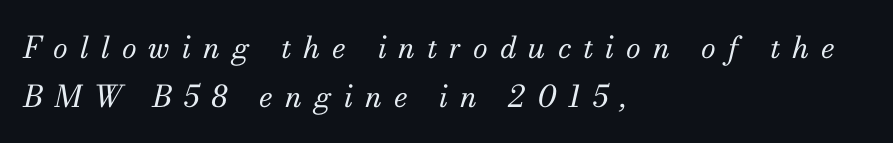
Each letter keeps its own natural width here, so spacing adapts to shape. Layout note: lines flush left. Rows of type keep a routine distance in the vertical direction. Letter spacing: wide. Plain, unruled lines of type.
